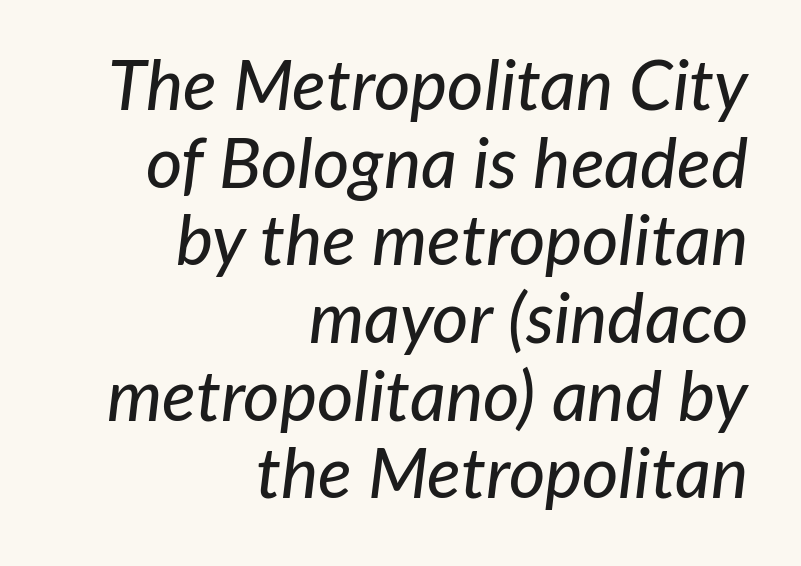
{"italic": "yes", "lean": "right", "slant_degrees": 7, "width": "normal", "stroke_contrast": "low", "x_height": "medium", "monospaced": "no", "underline": "no", "align": "right", "line_spacing": "tight", "line_spacing_ratio": 1.11, "letter_spacing": "normal", "letter_spacing_em": 0.0, "glyph_px": 70}
